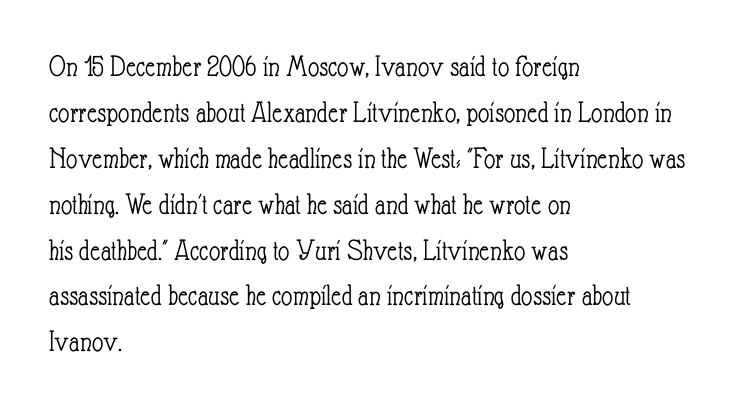
The image shows 31 px light, condensed type, upright; set left-aligned, normal line spacing (1.48x), normal letter spacing, not underlined; low stroke contrast and a small x-height.
